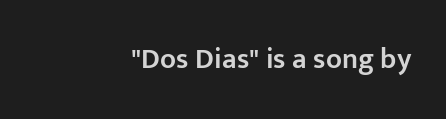
Q: Is the text bold? A: Semi-bold.
Q: Is the text italic (slanted)? A: No, it is upright.
Q: Is the typeface a serif or a sans-serif typeface? A: Sans-serif.
Q: Is the text underlined? A: No.
Q: How is the paragraph aligned? A: Right-aligned.
Q: Is the spacing between letters normal or unusually wide? A: Normal.
Q: Width (condensed, normal, or wide)? A: Normal.
Q: Stroke contrast? A: Low.
Q: x-height? A: Medium.
Q: Monospaced? A: No.
